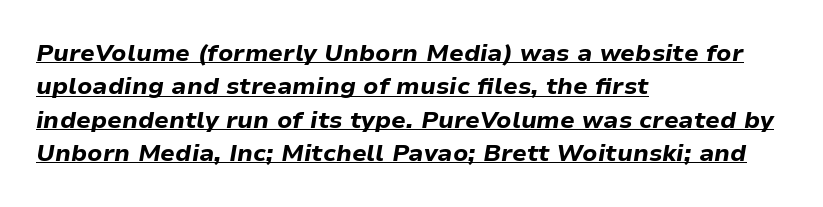
{"italic": "yes", "lean": "right", "slant_degrees": 9, "bold": "yes", "underline": "yes", "align": "left", "line_spacing": "normal", "line_spacing_ratio": 1.39, "letter_spacing": "normal", "letter_spacing_em": 0.0, "glyph_px": 24}
